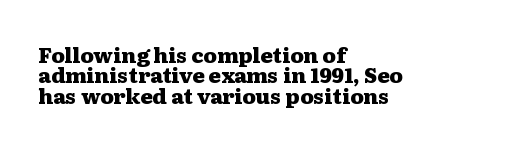
The image shows 21 px bold type, upright; set left-aligned, tight line spacing (0.97x), normal letter spacing, not underlined.
